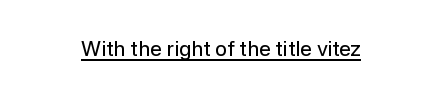
Students, note that the glyphs here touch the page at normal intervals. Does a line run under the words? Yes, clearly. Designer's note — italics off, roman on.
